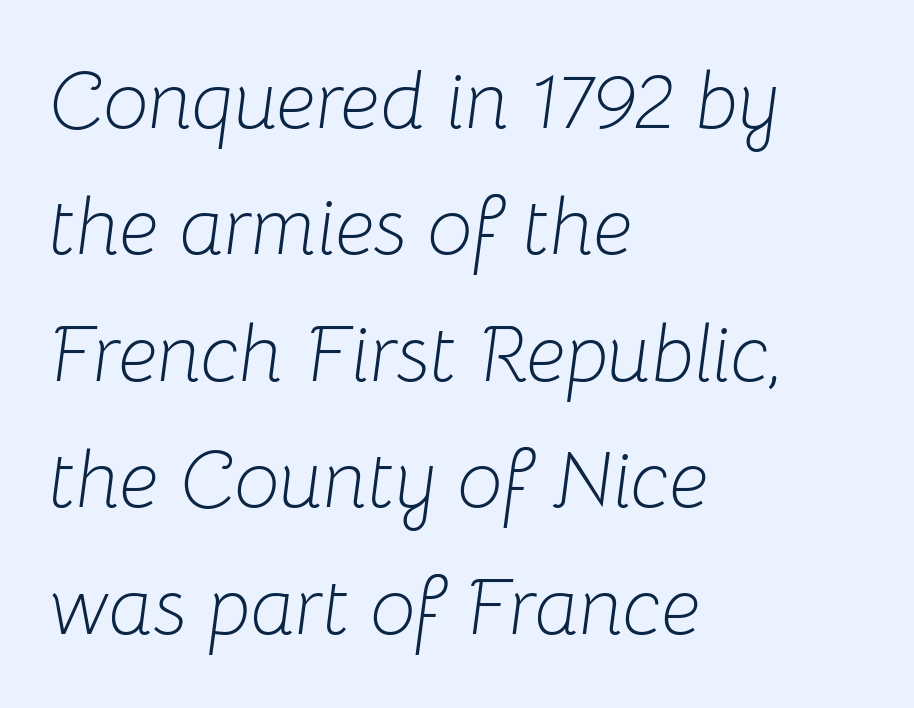
The image shows 80 px light type, italic (leaning right); set left-aligned, normal line spacing (1.58x), normal letter spacing, not underlined; low stroke contrast and a medium x-height.
